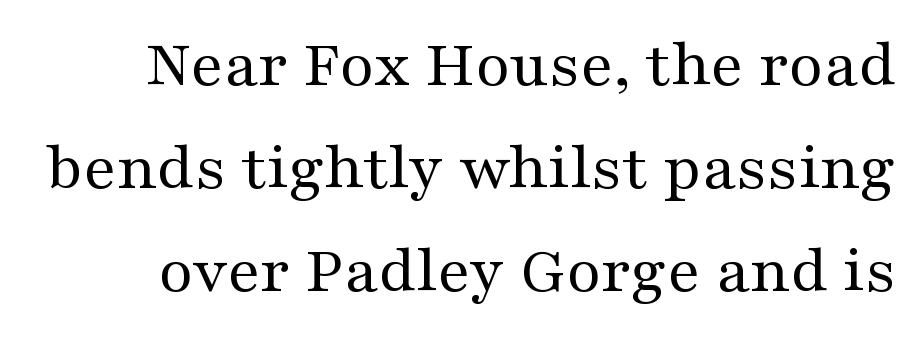
{"serif": "yes", "italic": "no", "bold": "no", "weight": "regular", "width": "wide", "stroke_contrast": "medium", "x_height": "medium", "monospaced": "no", "underline": "no", "line_spacing": "normal", "line_spacing_ratio": 1.54, "letter_spacing": "normal", "letter_spacing_em": 0.0, "glyph_px": 67}
